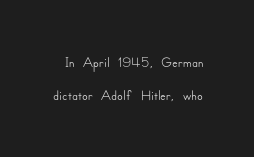
{"italic": "no", "underline": "no", "line_spacing": "normal", "line_spacing_ratio": 1.56, "letter_spacing": "normal", "letter_spacing_em": 0.0, "glyph_px": 21}
